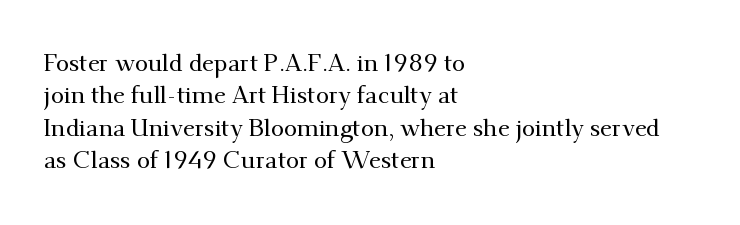
{"italic": "no", "underline": "no", "align": "left", "line_spacing": "normal", "line_spacing_ratio": 1.35, "letter_spacing": "normal", "letter_spacing_em": 0.0, "glyph_px": 24}
